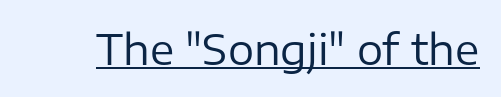
Q: Is the text bold? A: No.
Q: Is the text italic (slanted)? A: No, it is upright.
Q: Is the typeface a serif or a sans-serif typeface? A: Sans-serif.
Q: Is the text underlined? A: Yes.
Q: Is the spacing between letters normal or unusually wide? A: Normal.
Q: Width (condensed, normal, or wide)? A: Normal.
Q: Stroke contrast? A: Low.
Q: x-height? A: Medium.
Q: Monospaced? A: No.
